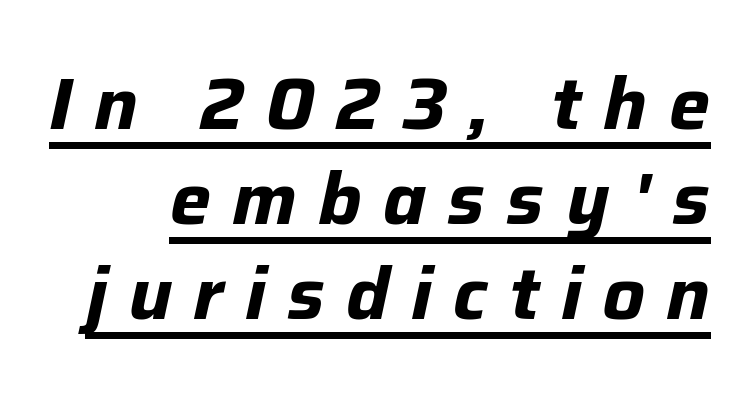
Typographic density is high because the face is bold. Honestly, the row spacing looks completely unremarkable. The specimen includes a rule beneath the text block's lines. Italic: yes, the glyphs are oblique.
